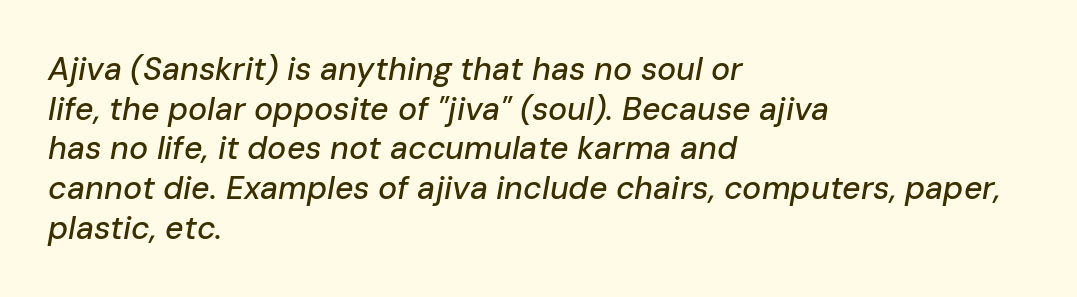
{"italic": "yes", "lean": "right", "slant_degrees": 10, "width": "normal", "stroke_contrast": "low", "x_height": "medium", "monospaced": "no", "underline": "no", "align": "left", "line_spacing_ratio": 1.24, "letter_spacing": "normal", "letter_spacing_em": 0.0, "glyph_px": 32}
